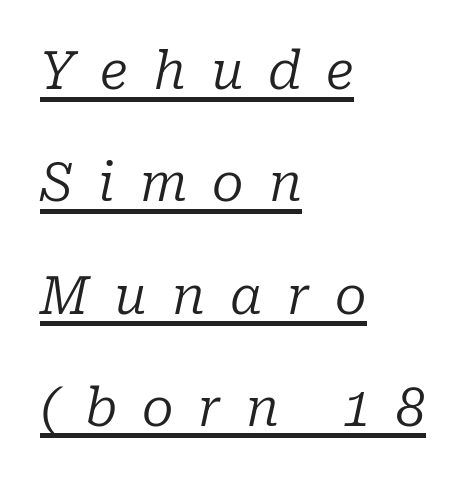
The image shows 52 px regular-weight serif type, italic (leaning right); set left-aligned, loose line spacing (2.16x), unusually wide letter spacing (+0.48 em), underlined; low stroke contrast and a medium x-height.
